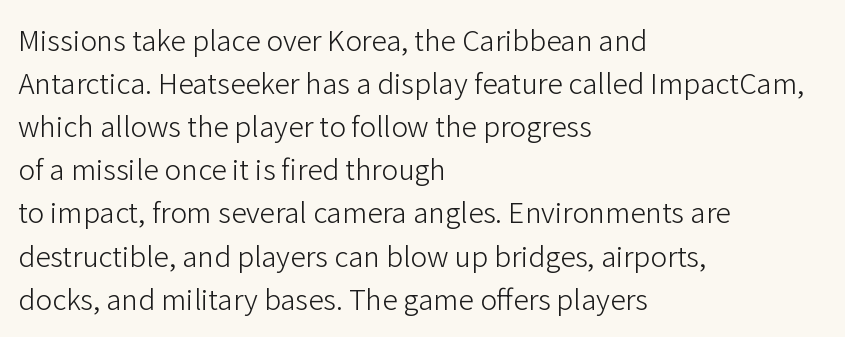
The image shows 28 px light sans-serif type, upright; set left-aligned, normal line spacing (1.54x), normal letter spacing, not underlined; low stroke contrast and a medium x-height.
